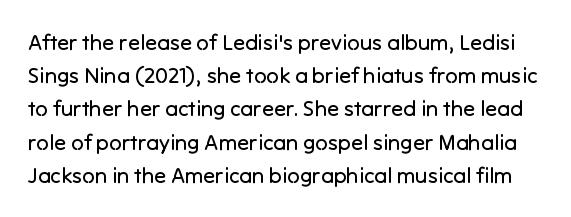
Nobody drew a line under any word here. The letters stand straight up with perfectly vertical stems. Is the type heavy? It reads as light-to-regular instead. The type is set solid horizontally, with unmodified tracking. The lines sit at an ordinary, default distance from one another.
